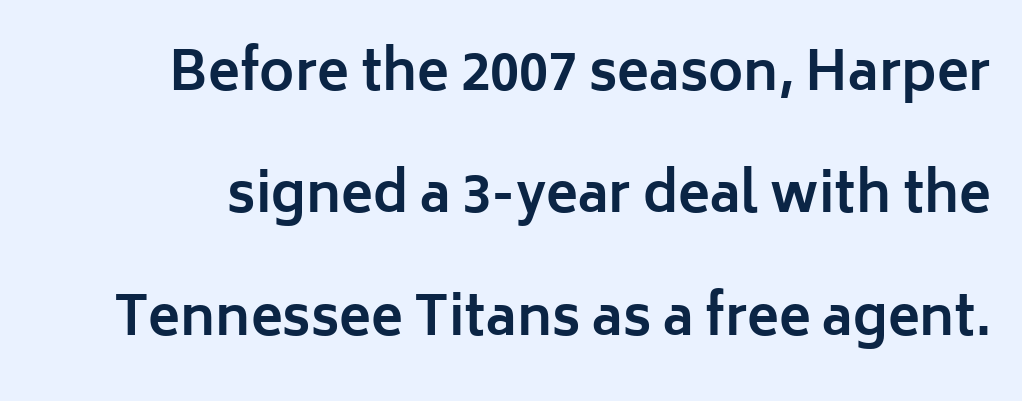
Posture: vertical. Notice how thick the strokes are: this is what a full bold looks like. The rendering shows plain stroke endings on the letterforms — a sans-serif design. The block of text is sparse from top to bottom, with ample space between rows.
